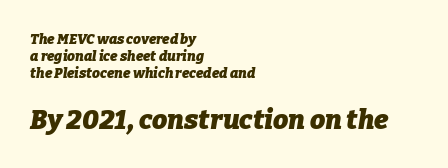
{"italic": "yes", "lean": "right", "slant_degrees": 9, "bold": "yes", "underline": "no", "align": "left", "line_spacing_ratio": 1.23, "letter_spacing": "normal", "letter_spacing_em": 0.0, "larger_block": "second", "size_ratio": 1.93, "glyph_px": 27}
